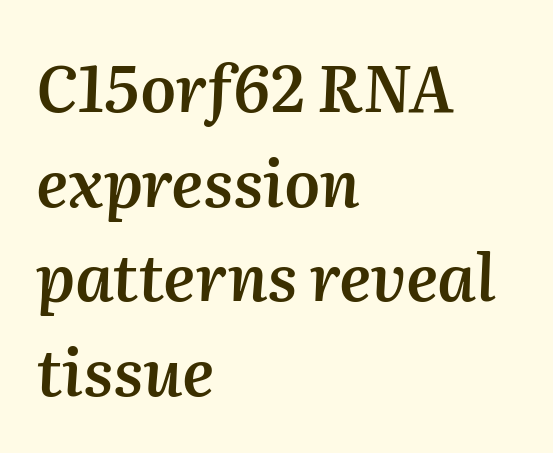
Rows of type keep a routine distance in the vertical direction. Caption: multi-line text, flush left, ragged right. Caption: standard tracking, unaltered. Descender tails drop into unmarked territory. Heft: intermediate — a semibold. Spacing verdict: proportional, widths tailored to each character.
